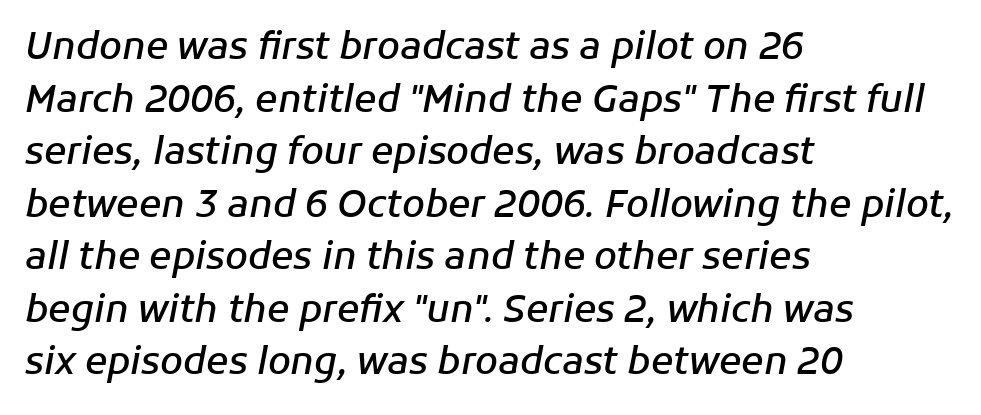
{"italic": "yes", "lean": "right", "slant_degrees": 11, "bold": "semi", "weight": "semibold", "width": "normal", "stroke_contrast": "low", "x_height": "medium", "monospaced": "no", "underline": "no", "align": "left", "line_spacing": "normal", "line_spacing_ratio": 1.42, "letter_spacing": "normal", "letter_spacing_em": 0.0, "glyph_px": 37}
